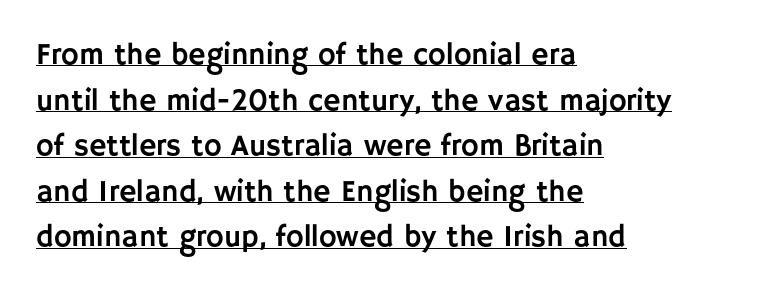
The face used here is proportionally spaced, like ordinary book or web type. The passage shown stacks its lines at a standard gap. Short and long lines alike share a common starting point at left. This is the regular roman posture of the typeface. Nothing unusual about the tracking: characters are spaced as the font intends. This rendering features underlined lettering.
